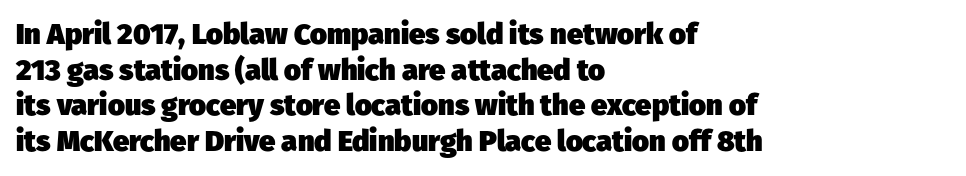
The space directly below the letters is spotless. The typeface chosen for these lines omits serifs. The rendering uses natural spacing where letterforms have individual widths. Teacher's note: observe the even left margin — that is flush-left alignment. I'd describe the lettering as bold — thick and assertive.
